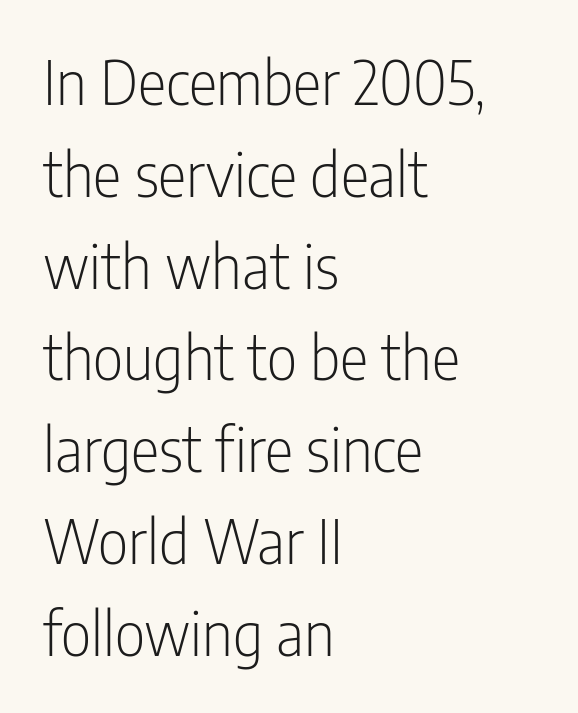
{"serif": "no", "italic": "no", "bold": "no", "weight": "light", "width": "condensed", "stroke_contrast": "low", "x_height": "medium", "monospaced": "no", "underline": "no", "align": "left", "line_spacing": "normal", "line_spacing_ratio": 1.53, "letter_spacing": "normal", "letter_spacing_em": 0.0, "glyph_px": 60}
